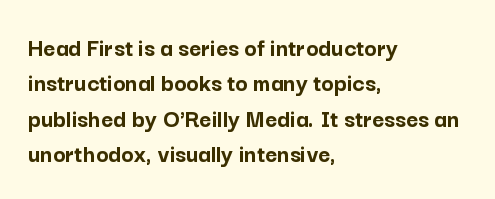
The image shows 26 px bold type, upright; set left-aligned, normal line spacing (1.36x), normal letter spacing, not underlined.
